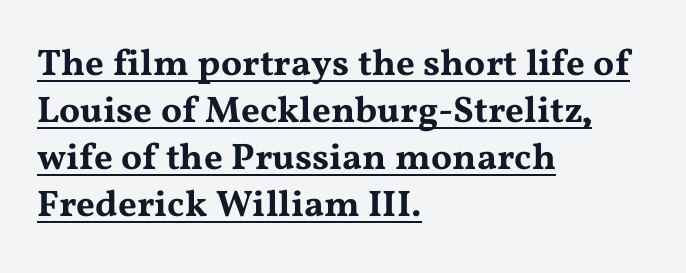
Do the characters align in a grid? No, the font is proportional. Descenders here cross a horizontal rule under the line. Is the block centered? No — it sits flush against the left margin. Summary of vertical rhythm: regular, with standard interline spacing. This is roman type, the default non-slanted kind.
